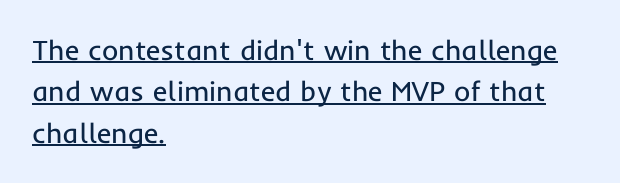
There is no visible air inserted between adjacent glyphs. Underline: present. Stroke mass is kept to a normal reading level or below. Notice how the passage keeps a crisp vertical edge on the left only.
